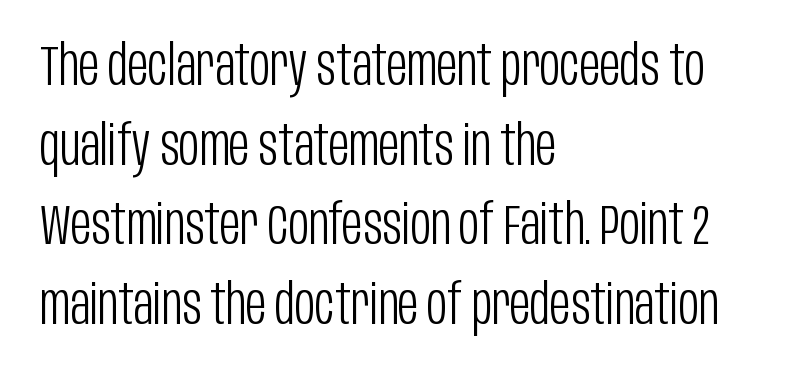
{"serif": "no", "italic": "no", "bold": "no", "weight": "light", "width": "condensed", "stroke_contrast": "low", "x_height": "large", "monospaced": "no", "underline": "no", "align": "left", "line_spacing": "normal", "line_spacing_ratio": 1.42, "letter_spacing": "normal", "letter_spacing_em": 0.0, "glyph_px": 56}
